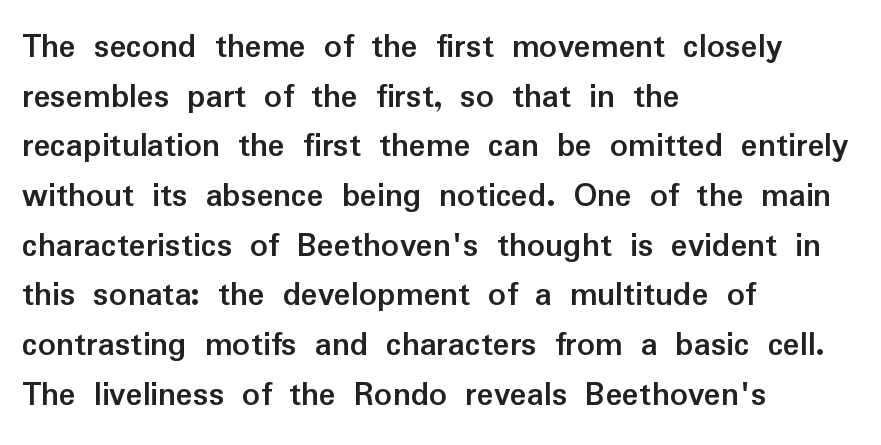
Underline: absent. Thick stems and heavy bowls — unmistakably bold. Does the lettering tilt? It doesn't — this is upright. The rag falls on the right side of this text block. Note the varied advance widths — an 'i' is clearly narrower than an 'm'.
